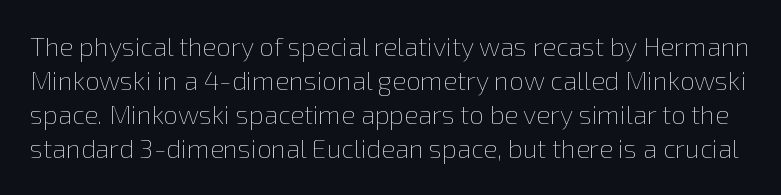
The baseline area is clear. Each new line begins a customary step beneath the previous one. These lines were composed using upright roman letters. Weight: not bold — regular or lighter.
